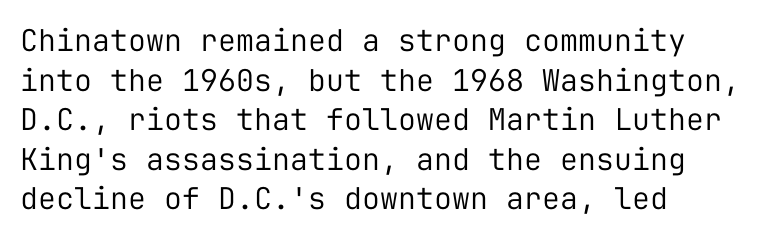
Q: Is the text bold? A: No.
Q: Is the text italic (slanted)? A: No, it is upright.
Q: Is the typeface a serif or a sans-serif typeface? A: Sans-serif.
Q: Is the text underlined? A: No.
Q: How is the paragraph aligned? A: Left-aligned.
Q: Is the spacing between letters normal or unusually wide? A: Normal.
Q: Is the spacing between lines tight, normal or loose? A: Normal.
Q: Width (condensed, normal, or wide)? A: Normal.
Q: Stroke contrast? A: Low.
Q: x-height? A: Medium.
Q: Monospaced? A: Yes.
